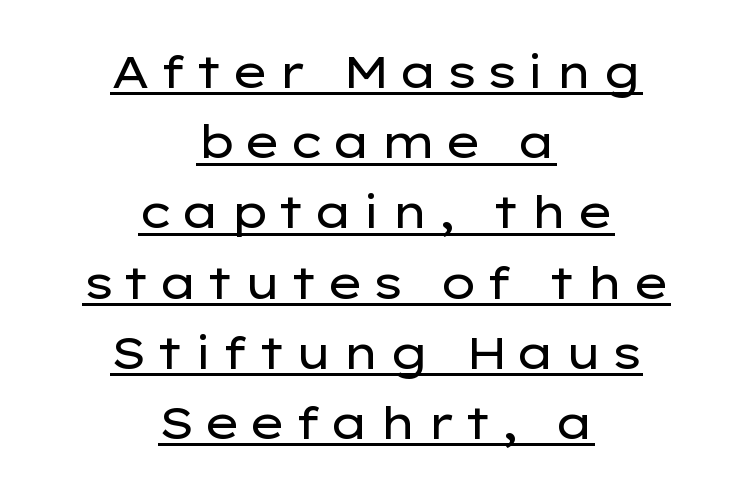
{"serif": "no", "italic": "no", "bold": "no", "weight": "regular", "width": "wide", "stroke_contrast": "low", "x_height": "medium", "monospaced": "no", "underline": "yes", "align": "center", "line_spacing": "normal", "line_spacing_ratio": 1.56, "glyph_px": 45}
